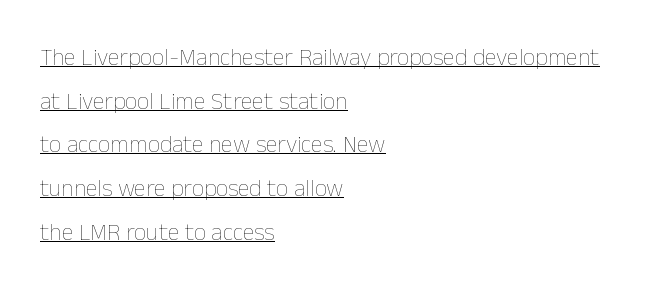
The image shows 24 px text type, upright; set left-aligned, line spacing 1.82x, normal letter spacing, underlined.
